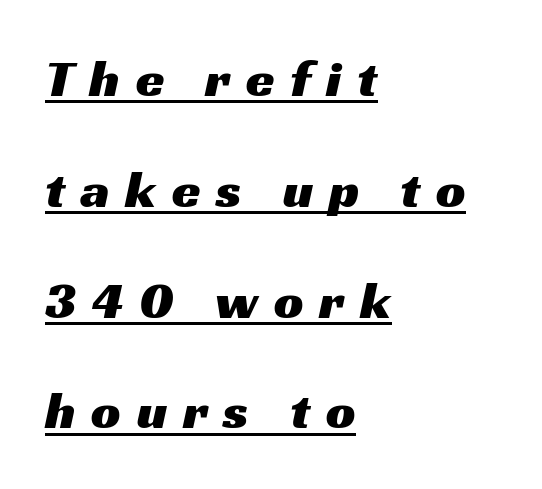
The image shows 52 px wide sans-serif type; set left-aligned, loose line spacing (2.13x), unusually wide letter spacing (+0.3 em), underlined; medium stroke contrast and a medium x-height.
